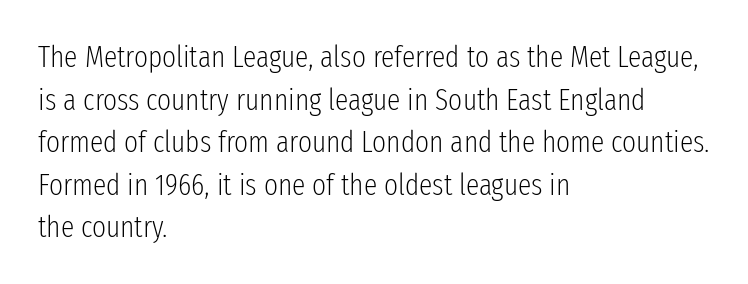
Q: Is the text bold? A: No.
Q: Is the text italic (slanted)? A: No, it is upright.
Q: Is the typeface a serif or a sans-serif typeface? A: Sans-serif.
Q: Is the text underlined? A: No.
Q: How is the paragraph aligned? A: Left-aligned.
Q: Is the spacing between letters normal or unusually wide? A: Normal.
Q: Is the spacing between lines tight, normal or loose? A: Normal.
Q: Width (condensed, normal, or wide)? A: Condensed.
Q: Stroke contrast? A: Low.
Q: x-height? A: Medium.
Q: Monospaced? A: No.
